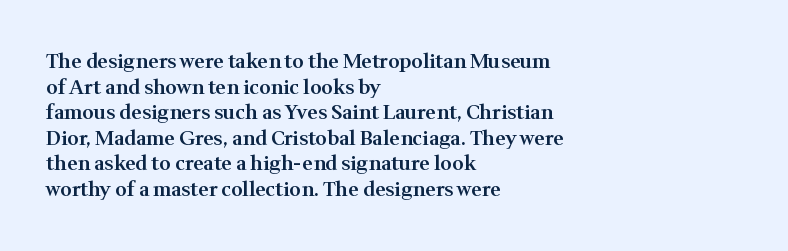
The image shows 20 px text type, upright; set left-aligned, normal line spacing (1.28x), normal letter spacing, not underlined.
